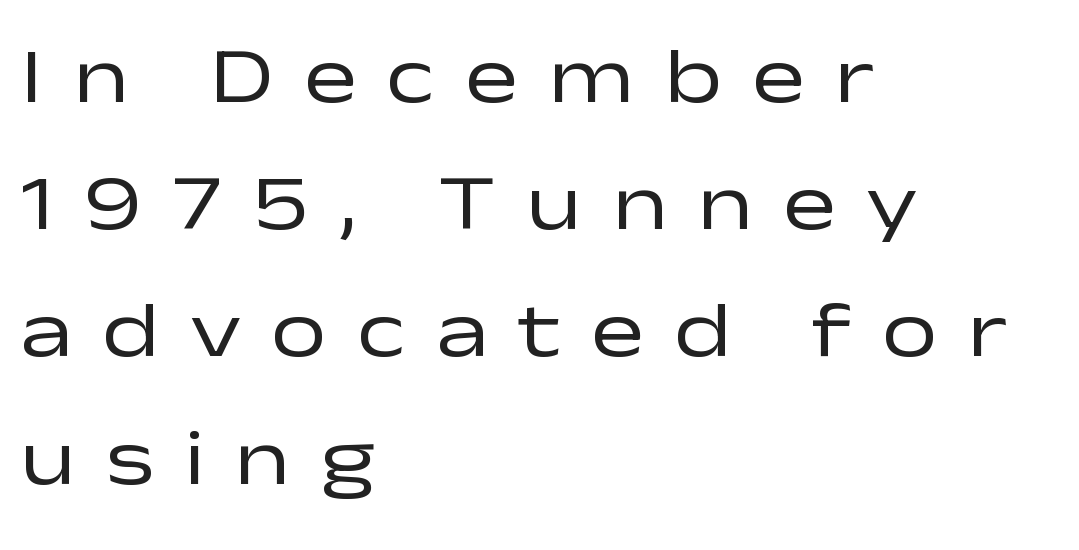
The image shows 79 px regular-weight, wide sans-serif type, upright; set left-aligned, normal line spacing (1.61x), unusually wide letter spacing (+0.38 em), not underlined; low stroke contrast and a medium x-height.
